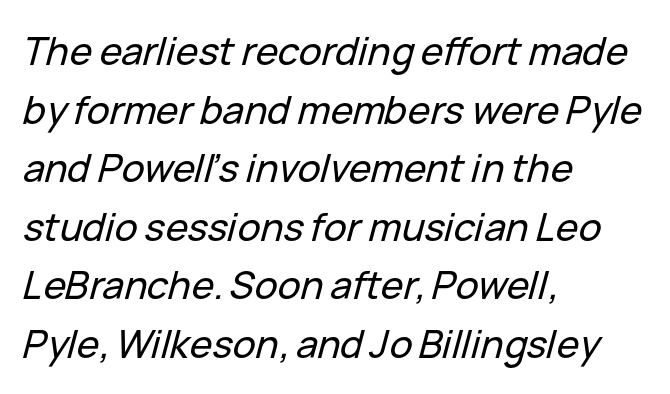
Between one letter and the next there's only the usual sliver of space. In terms of leading, this rendering sits right in the middle. The compositor pushed each line to the left boundary. Anything drawn beneath the words? Only blank space.
